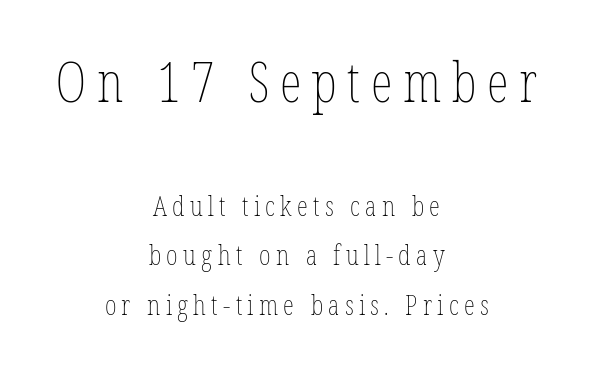
A typesetter would call this proportional, since set widths differ per character. Alignment: centered. Note: larger setting up top, smaller setting below. The font sits on the lighter half of the weight spectrum, regular included.
